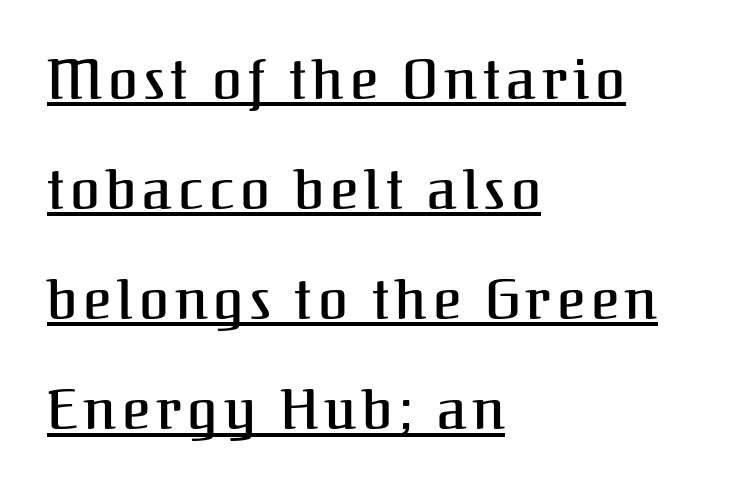
The image shows 54 px serif type, upright; set left-aligned, loose line spacing (2.04x), underlined; medium stroke contrast and a medium x-height.
